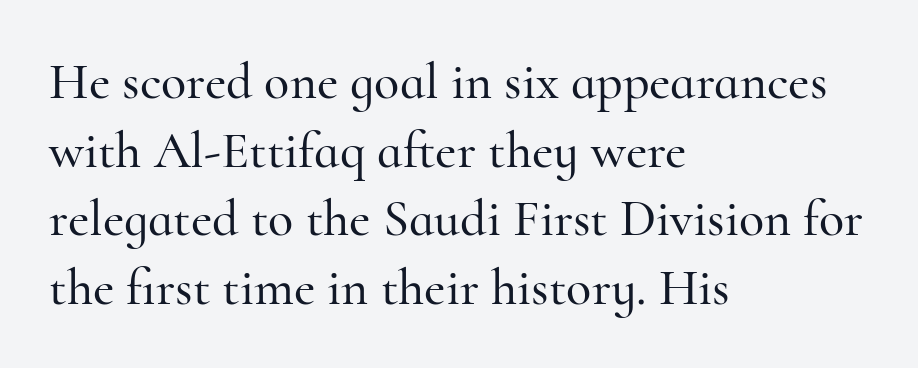
{"serif": "yes", "italic": "no", "width": "normal", "stroke_contrast": "high", "x_height": "small", "monospaced": "no", "underline": "no", "align": "left", "line_spacing": "normal", "line_spacing_ratio": 1.32, "letter_spacing": "normal", "letter_spacing_em": 0.0, "glyph_px": 52}
